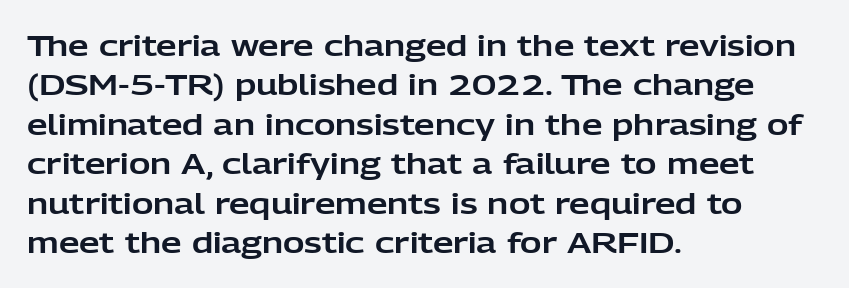
Q: Is the text italic (slanted)? A: No, it is upright.
Q: Is the typeface a serif or a sans-serif typeface? A: Sans-serif.
Q: Is the text underlined? A: No.
Q: How is the paragraph aligned? A: Left-aligned.
Q: Is the spacing between letters normal or unusually wide? A: Normal.
Q: Is the spacing between lines tight, normal or loose? A: Normal.
Q: Width (condensed, normal, or wide)? A: Normal.
Q: Stroke contrast? A: Low.
Q: x-height? A: Medium.
Q: Monospaced? A: No.
